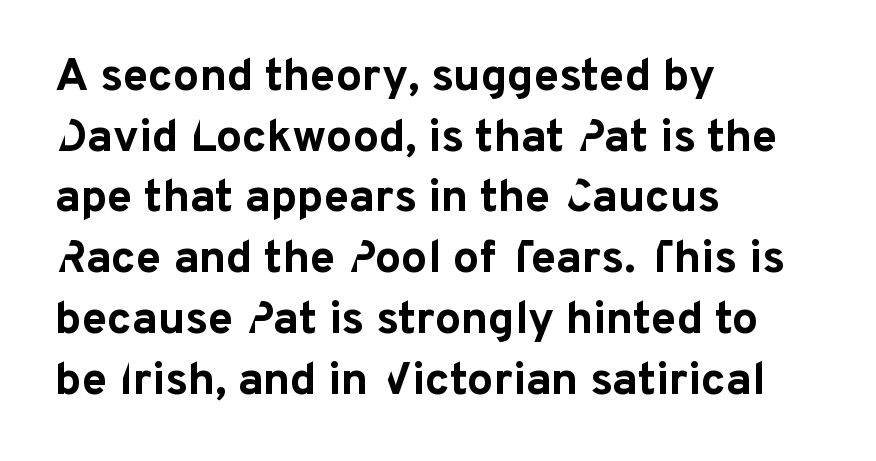
The image shows 46 px bold sans-serif type, upright; set left-aligned, normal line spacing (1.32x), normal letter spacing, not underlined; low stroke contrast and a medium x-height.
